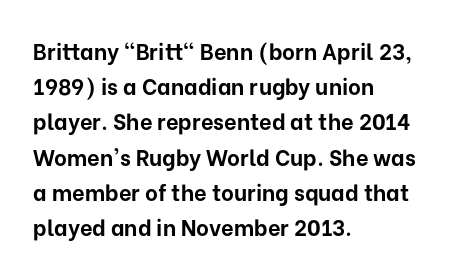
Every row of glyphs begins at an identical x-position on the left. Each word holds together tightly as a unit, with standard inter-letter gaps. What's the leading like? Ordinary, nothing unusual. Nope, not italic — everything's standing straight. The space directly below the letters is spotless.
